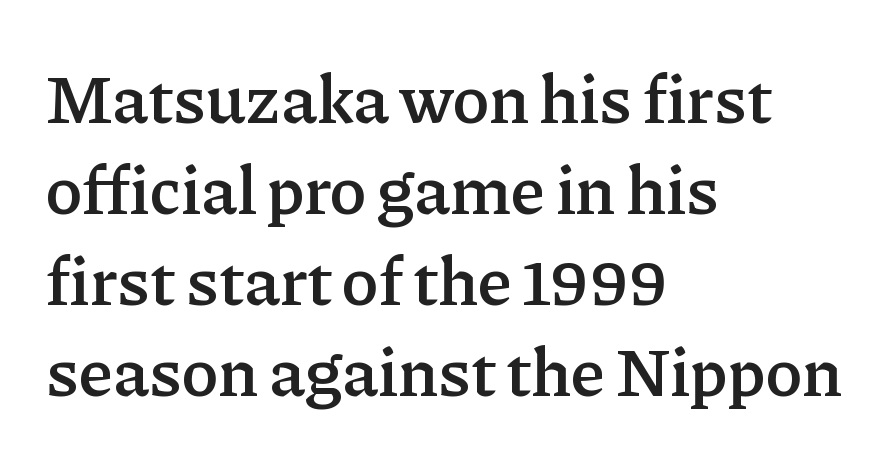
Q: Is the text bold? A: Semi-bold.
Q: Is the text italic (slanted)? A: No, it is upright.
Q: Is the typeface a serif or a sans-serif typeface? A: Serif.
Q: Is the text underlined? A: No.
Q: How is the paragraph aligned? A: Left-aligned.
Q: Is the spacing between letters normal or unusually wide? A: Normal.
Q: Is the spacing between lines tight, normal or loose? A: Normal.
Q: Width (condensed, normal, or wide)? A: Normal.
Q: Stroke contrast? A: Low.
Q: x-height? A: Medium.
Q: Monospaced? A: No.
